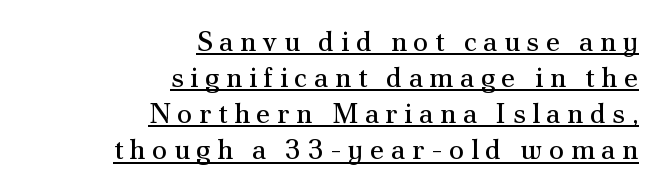
Q: Is the text bold? A: No.
Q: Is the text italic (slanted)? A: No, it is upright.
Q: Is the typeface a serif or a sans-serif typeface? A: Serif.
Q: Is the text underlined? A: Yes.
Q: How is the paragraph aligned? A: Right-aligned.
Q: Is the spacing between letters normal or unusually wide? A: Unusually wide.
Q: Is the spacing between lines tight, normal or loose? A: Normal.
Q: Width (condensed, normal, or wide)? A: Normal.
Q: Stroke contrast? A: Medium.
Q: x-height? A: Small.
Q: Monospaced? A: No.
